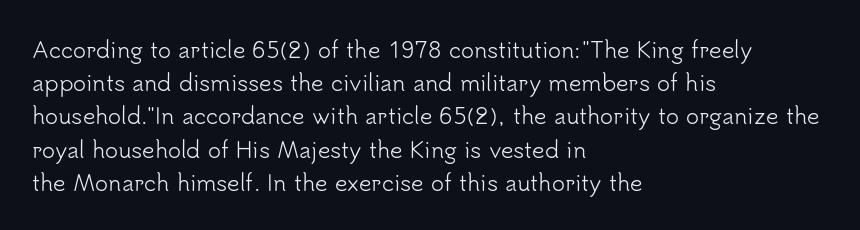
Q: Is the text bold? A: No.
Q: Is the text italic (slanted)? A: No, it is upright.
Q: Is the text underlined? A: No.
Q: How is the paragraph aligned? A: Left-aligned.
Q: Is the spacing between letters normal or unusually wide? A: Normal.
Q: Is the spacing between lines tight, normal or loose? A: Normal.
